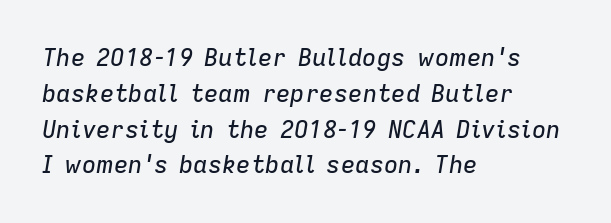
The image shows 24 px text type, italic (leaning right); set left-aligned, normal line spacing (1.49x), normal letter spacing, not underlined.
